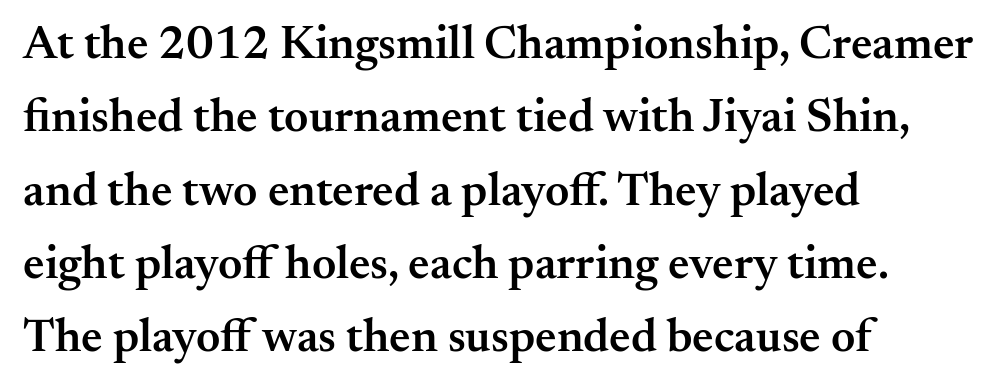
Q: Is the text bold? A: Semi-bold.
Q: Is the text italic (slanted)? A: No, it is upright.
Q: Is the typeface a serif or a sans-serif typeface? A: Serif.
Q: Is the text underlined? A: No.
Q: How is the paragraph aligned? A: Left-aligned.
Q: Is the spacing between letters normal or unusually wide? A: Normal.
Q: Is the spacing between lines tight, normal or loose? A: Normal.
Q: Width (condensed, normal, or wide)? A: Normal.
Q: Stroke contrast? A: Medium.
Q: x-height? A: Small.
Q: Monospaced? A: No.
